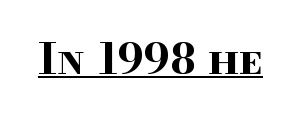
The image shows 43 px bold, wide serif type, upright; set normal letter spacing, underlined; high stroke contrast and a small x-height.
